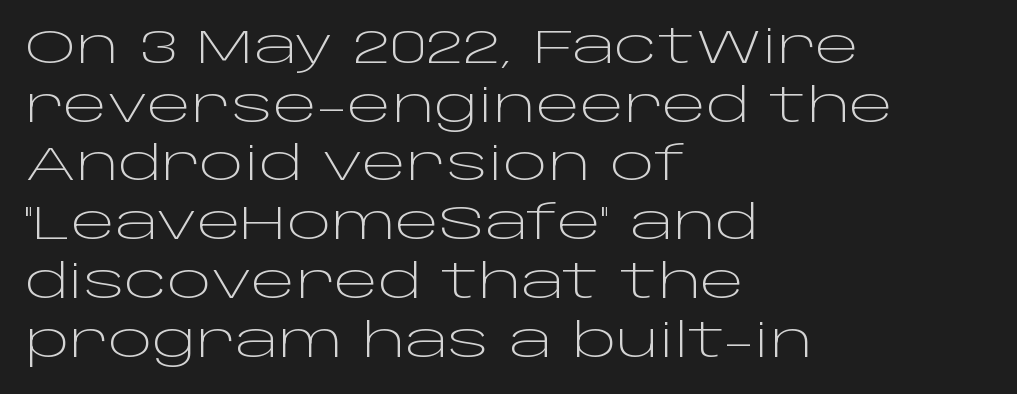
The image shows 47 px light, wide sans-serif type, upright; set left-aligned, normal line spacing (1.25x), normal letter spacing, not underlined; low stroke contrast and a large x-height.
